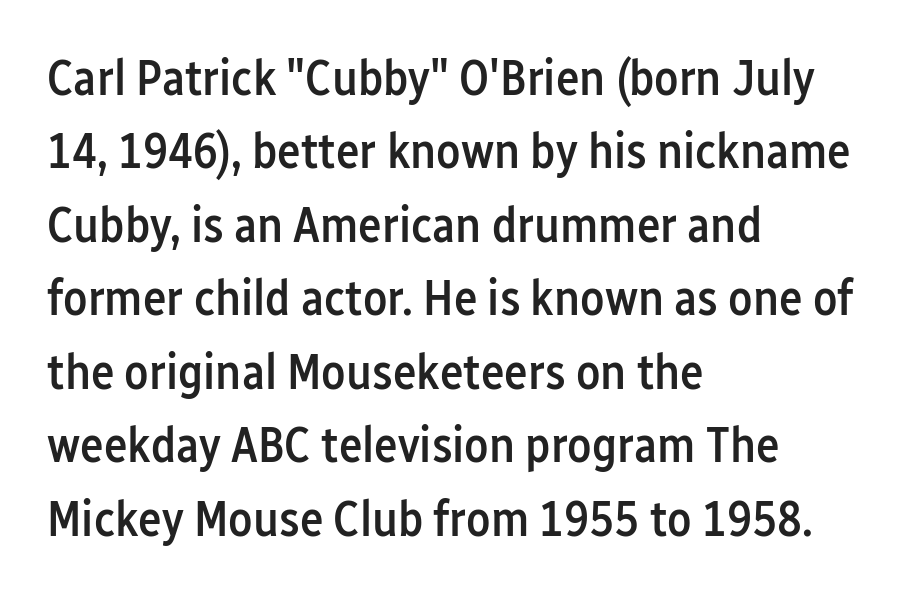
{"serif": "no", "italic": "no", "bold": "semi", "weight": "semibold", "width": "condensed", "stroke_contrast": "low", "x_height": "medium", "monospaced": "no", "underline": "no", "align": "left", "line_spacing": "normal", "line_spacing_ratio": 1.47, "letter_spacing": "normal", "letter_spacing_em": 0.0, "glyph_px": 50}
